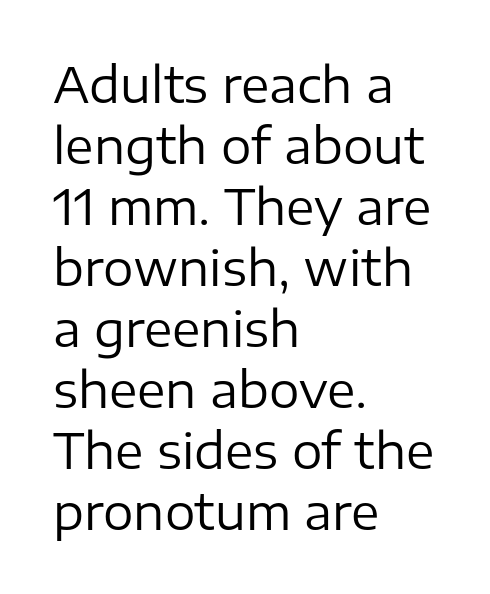
Q: Is the text bold? A: No.
Q: Is the text italic (slanted)? A: No, it is upright.
Q: Is the typeface a serif or a sans-serif typeface? A: Sans-serif.
Q: Is the text underlined? A: No.
Q: How is the paragraph aligned? A: Left-aligned.
Q: Is the spacing between letters normal or unusually wide? A: Normal.
Q: Is the spacing between lines tight, normal or loose? A: Normal.
Q: Width (condensed, normal, or wide)? A: Normal.
Q: Stroke contrast? A: Low.
Q: x-height? A: Medium.
Q: Monospaced? A: No.
